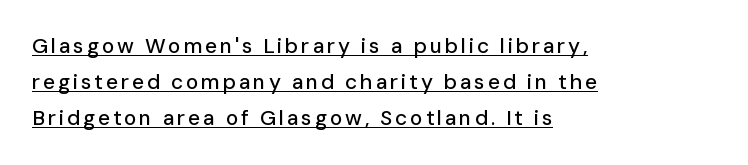
This is the regular roman posture of the typeface. The sample's only ornament is a line tracing under the words. Layout note: lines flush left.
